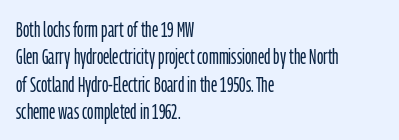
The image shows 21 px text type, upright; set left-aligned, normal line spacing (1.3x), normal letter spacing, not underlined.
